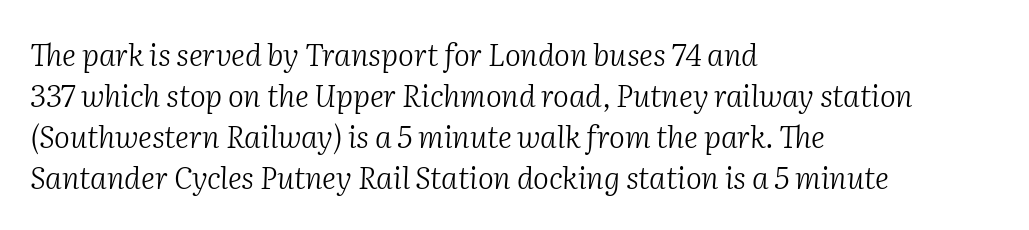
Q: Is the text bold? A: No.
Q: Is the text italic (slanted)? A: Yes, it leans right by about 2 degrees.
Q: Is the typeface a serif or a sans-serif typeface? A: Serif.
Q: Is the text underlined? A: No.
Q: How is the paragraph aligned? A: Left-aligned.
Q: Is the spacing between letters normal or unusually wide? A: Normal.
Q: Is the spacing between lines tight, normal or loose? A: Normal.
Q: Width (condensed, normal, or wide)? A: Normal.
Q: Stroke contrast? A: Medium.
Q: x-height? A: Medium.
Q: Monospaced? A: No.
